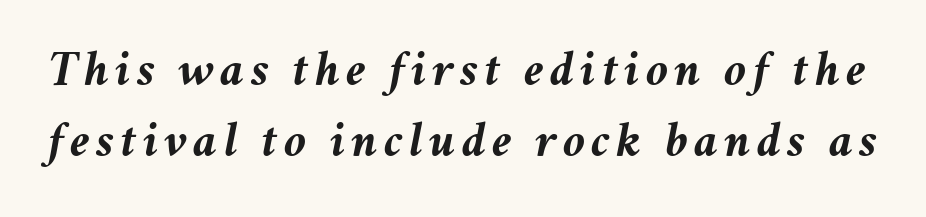
{"italic": "yes", "lean": "right", "slant_degrees": 11, "bold": "yes", "weight": "semibold", "width": "normal", "stroke_contrast": "medium", "x_height": "medium", "monospaced": "no", "underline": "no", "line_spacing": "normal", "line_spacing_ratio": 1.39, "glyph_px": 51}
